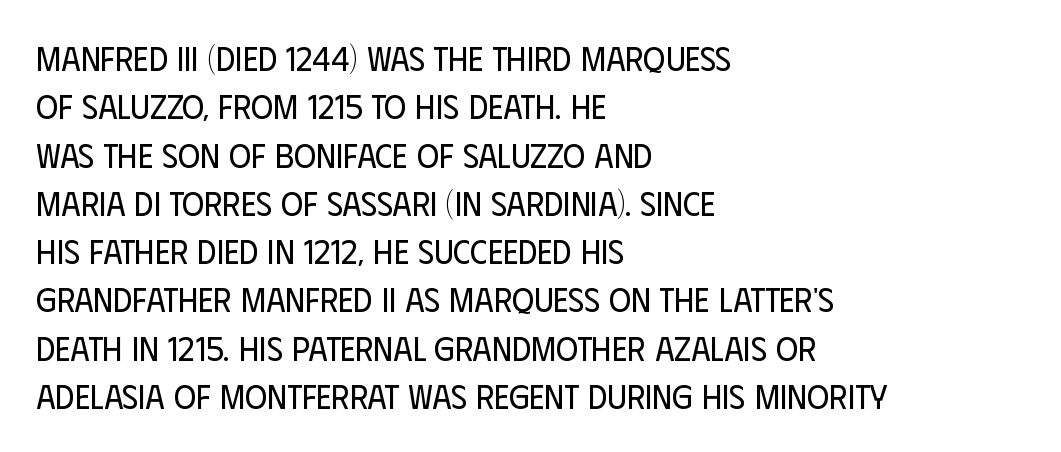
The image shows 34 px regular-weight, condensed sans-serif type, upright; set left-aligned, normal line spacing (1.42x), normal letter spacing, not underlined; low stroke contrast and a large x-height.
